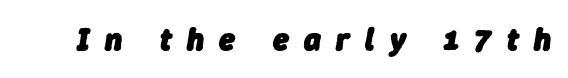
Q: Is the text bold? A: Yes.
Q: Is the text italic (slanted)? A: Yes, it leans right by about 9 degrees.
Q: Is the text underlined? A: No.
Q: Is the spacing between letters normal or unusually wide? A: Unusually wide.
Q: Width (condensed, normal, or wide)? A: Normal.
Q: Stroke contrast? A: Low.
Q: x-height? A: Medium.
Q: Monospaced? A: No.
